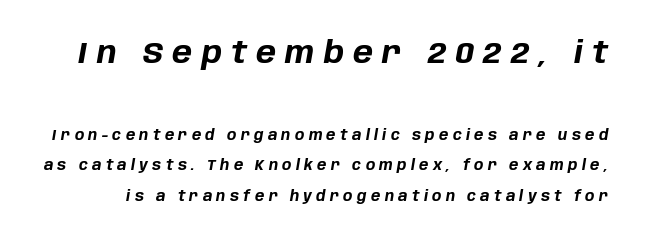
Its strokes are broad and dark, the hallmark of bold type. Students, note that the glyphs here are deliberately spaced far apart. Leading is clearly above the norm, producing a sparse column. Proportional: the letters do not fall into vertical columns. Scale decreases going downward across the two blocks. Letters rest on an invisible, unmarked baseline.
